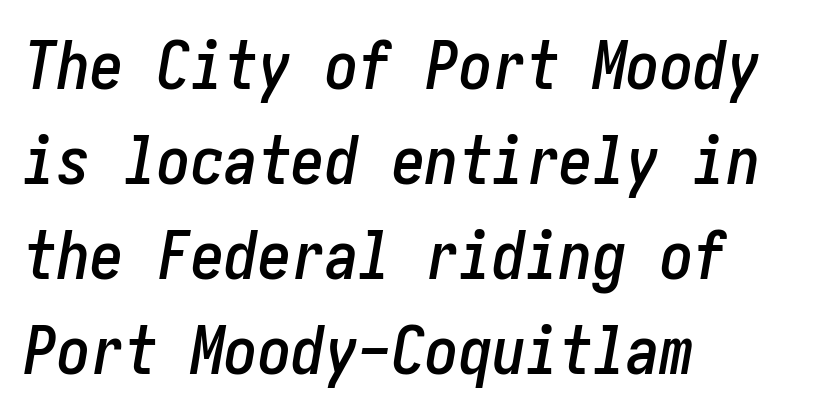
{"italic": "yes", "lean": "right", "slant_degrees": 10, "width": "condensed", "stroke_contrast": "low", "x_height": "medium", "underline": "no", "align": "left", "line_spacing": "normal", "line_spacing_ratio": 1.42, "letter_spacing": "normal", "letter_spacing_em": 0.0, "glyph_px": 67}
